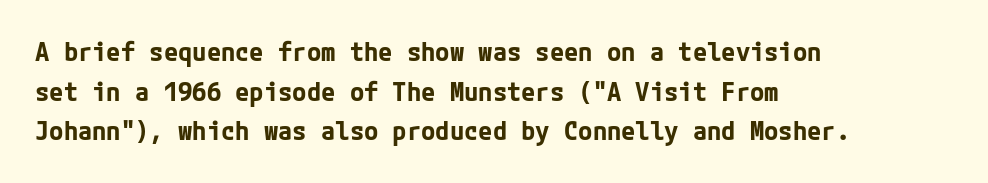
{"italic": "no", "bold": "yes", "underline": "no", "align": "left", "line_spacing": "normal", "line_spacing_ratio": 1.52, "letter_spacing": "normal", "letter_spacing_em": 0.0, "glyph_px": 26}
